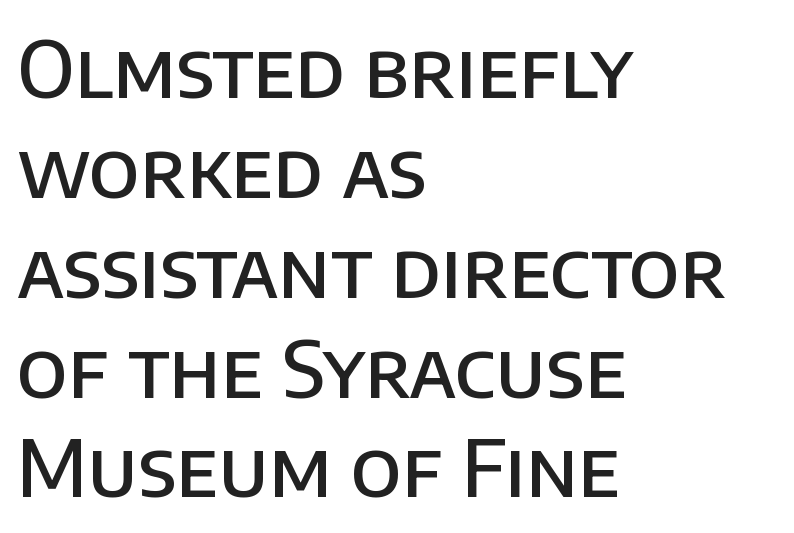
{"serif": "no", "italic": "no", "bold": "semi", "weight": "semibold", "width": "normal", "stroke_contrast": "low", "x_height": "large", "monospaced": "no", "underline": "no", "align": "left", "line_spacing": "normal", "line_spacing_ratio": 1.28, "letter_spacing": "normal", "letter_spacing_em": 0.0, "glyph_px": 78}
